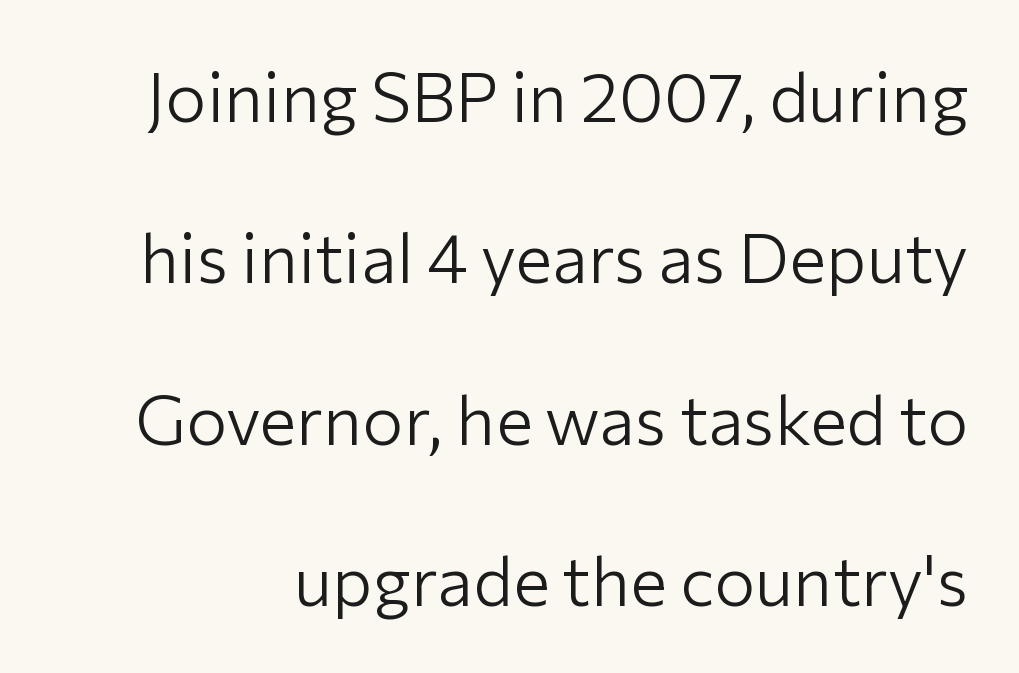
Q: Is the text bold? A: No.
Q: Is the text italic (slanted)? A: No, it is upright.
Q: Is the typeface a serif or a sans-serif typeface? A: Sans-serif.
Q: Is the text underlined? A: No.
Q: Is the spacing between letters normal or unusually wide? A: Normal.
Q: Is the spacing between lines tight, normal or loose? A: Loose.
Q: Width (condensed, normal, or wide)? A: Normal.
Q: Stroke contrast? A: Low.
Q: x-height? A: Medium.
Q: Monospaced? A: No.
